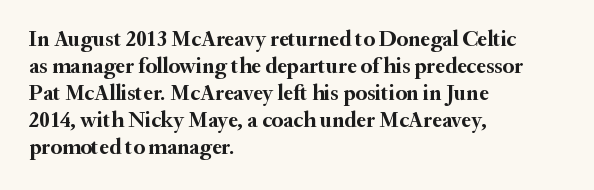
Q: Is the text bold? A: Yes.
Q: Is the text italic (slanted)? A: No, it is upright.
Q: Is the text underlined? A: No.
Q: How is the paragraph aligned? A: Left-aligned.
Q: Is the spacing between letters normal or unusually wide? A: Normal.
